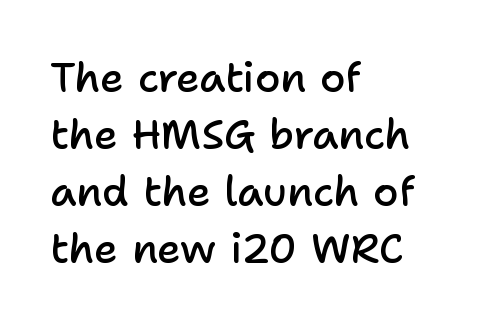
Q: Is the text bold? A: Semi-bold.
Q: Is the text italic (slanted)? A: No, it is upright.
Q: Is the typeface a serif or a sans-serif typeface? A: Sans-serif.
Q: Is the text underlined? A: No.
Q: How is the paragraph aligned? A: Left-aligned.
Q: Is the spacing between letters normal or unusually wide? A: Normal.
Q: Is the spacing between lines tight, normal or loose? A: Normal.
Q: Width (condensed, normal, or wide)? A: Normal.
Q: Stroke contrast? A: Low.
Q: x-height? A: Medium.
Q: Monospaced? A: No.
